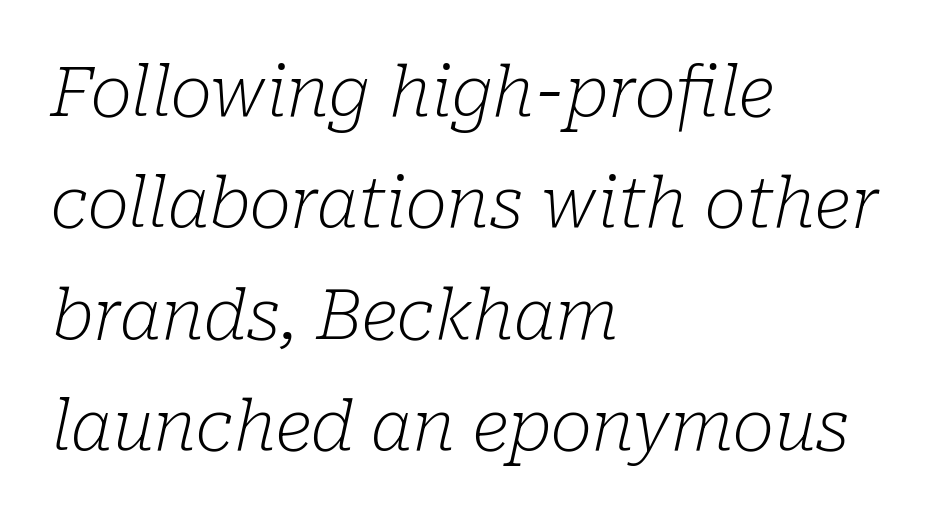
Q: Is the text bold? A: No.
Q: Is the text italic (slanted)? A: Yes, it leans right by about 10 degrees.
Q: Is the typeface a serif or a sans-serif typeface? A: Serif.
Q: Is the text underlined? A: No.
Q: How is the paragraph aligned? A: Left-aligned.
Q: Is the spacing between letters normal or unusually wide? A: Normal.
Q: Is the spacing between lines tight, normal or loose? A: Normal.
Q: Width (condensed, normal, or wide)? A: Normal.
Q: Stroke contrast? A: Low.
Q: x-height? A: Medium.
Q: Monospaced? A: No.
